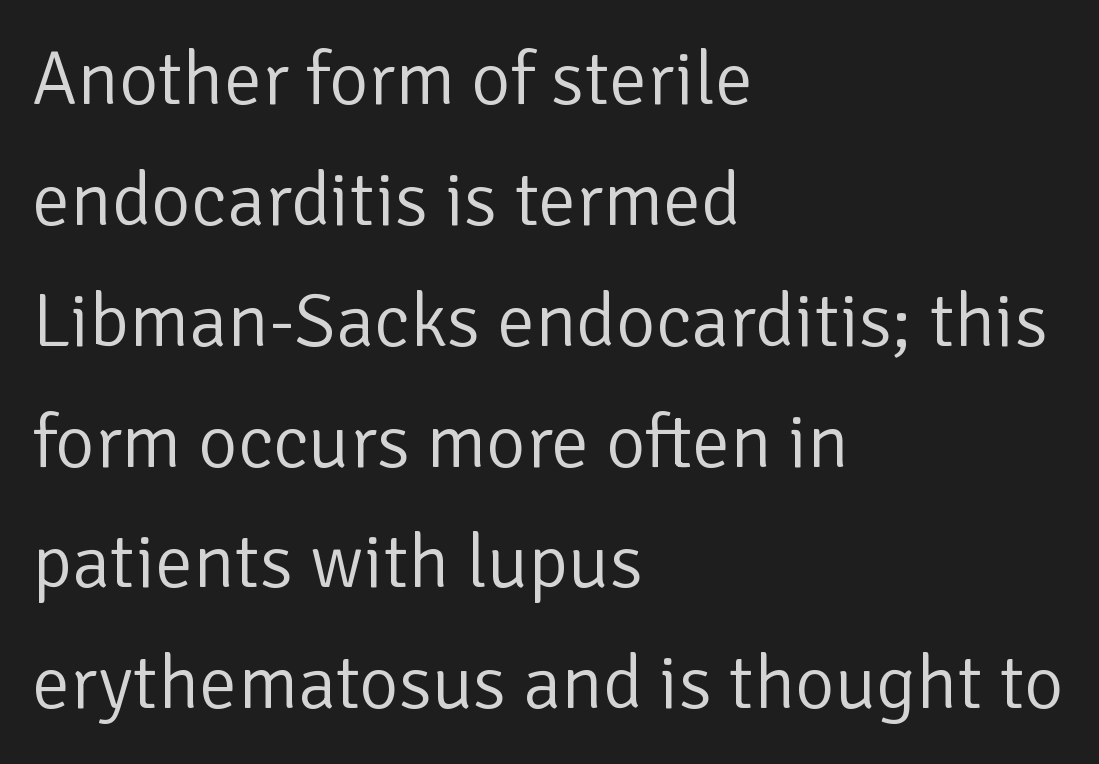
Q: Is the text bold? A: No.
Q: Is the text italic (slanted)? A: No, it is upright.
Q: Is the typeface a serif or a sans-serif typeface? A: Sans-serif.
Q: Is the text underlined? A: No.
Q: How is the paragraph aligned? A: Left-aligned.
Q: Is the spacing between letters normal or unusually wide? A: Normal.
Q: Is the spacing between lines tight, normal or loose? A: Normal.
Q: Width (condensed, normal, or wide)? A: Normal.
Q: Stroke contrast? A: Low.
Q: x-height? A: Medium.
Q: Monospaced? A: No.
